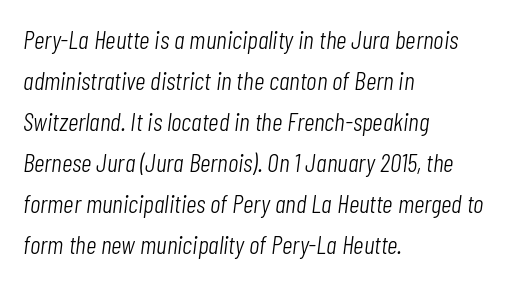
Q: Is the text bold? A: No.
Q: Is the text italic (slanted)? A: Yes, it leans right by about 7 degrees.
Q: Is the text underlined? A: No.
Q: How is the paragraph aligned? A: Left-aligned.
Q: Is the spacing between letters normal or unusually wide? A: Normal.
Q: Is the spacing between lines tight, normal or loose? A: Normal.
